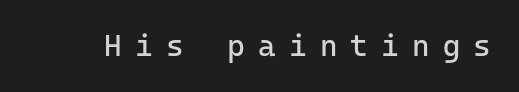
{"serif": "no", "italic": "no", "bold": "no", "weight": "regular", "width": "normal", "stroke_contrast": "low", "x_height": "medium", "monospaced": "yes", "underline": "no", "letter_spacing": "wide", "letter_spacing_em": 0.44, "glyph_px": 30}
